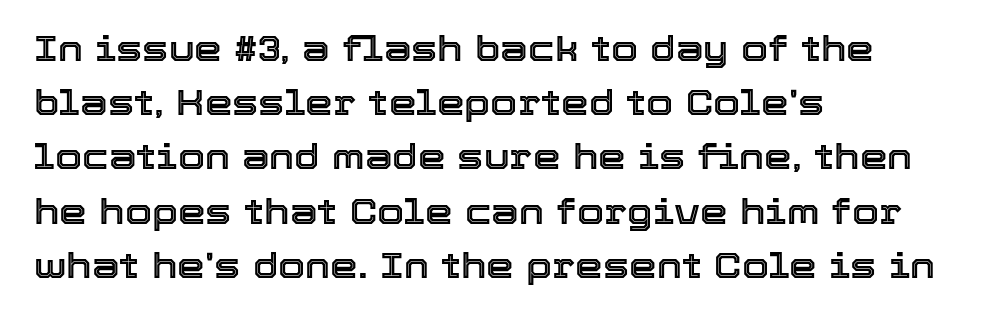
{"italic": "no", "width": "normal", "x_height": "medium", "monospaced": "no", "underline": "no", "align": "left", "line_spacing": "normal", "line_spacing_ratio": 1.55, "letter_spacing": "normal", "letter_spacing_em": 0.0, "glyph_px": 35}
